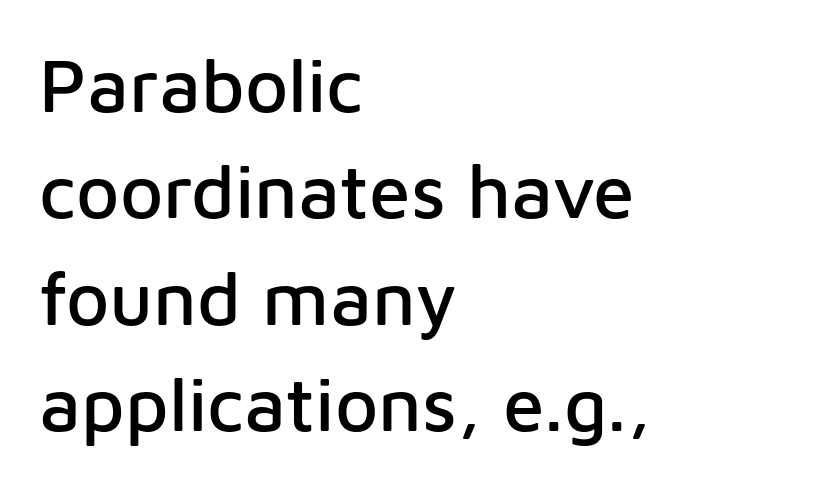
Q: Is the text italic (slanted)? A: No, it is upright.
Q: Is the typeface a serif or a sans-serif typeface? A: Sans-serif.
Q: Is the text underlined? A: No.
Q: How is the paragraph aligned? A: Left-aligned.
Q: Is the spacing between letters normal or unusually wide? A: Normal.
Q: Is the spacing between lines tight, normal or loose? A: Normal.
Q: Width (condensed, normal, or wide)? A: Normal.
Q: Stroke contrast? A: Low.
Q: x-height? A: Medium.
Q: Monospaced? A: No.
